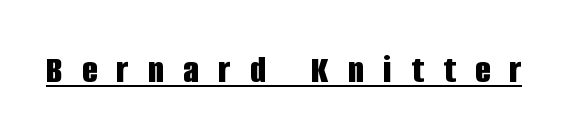
{"serif": "no", "italic": "no", "bold": "yes", "weight": "bold", "width": "condensed", "stroke_contrast": "low", "x_height": "large", "monospaced": "no", "underline": "yes", "letter_spacing": "wide", "letter_spacing_em": 0.49, "glyph_px": 40}
